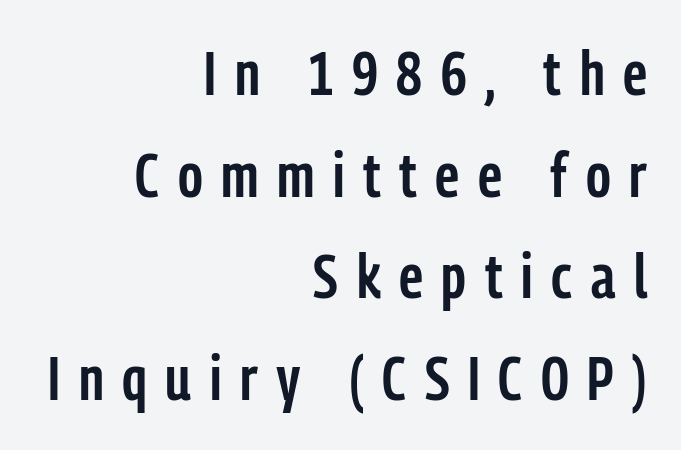
Q: Is the text bold? A: Semi-bold.
Q: Is the text italic (slanted)? A: No, it is upright.
Q: Is the typeface a serif or a sans-serif typeface? A: Sans-serif.
Q: Is the text underlined? A: No.
Q: How is the paragraph aligned? A: Right-aligned.
Q: Is the spacing between letters normal or unusually wide? A: Unusually wide.
Q: Is the spacing between lines tight, normal or loose? A: Normal.
Q: Width (condensed, normal, or wide)? A: Condensed.
Q: Stroke contrast? A: Low.
Q: x-height? A: Medium.
Q: Monospaced? A: No.
